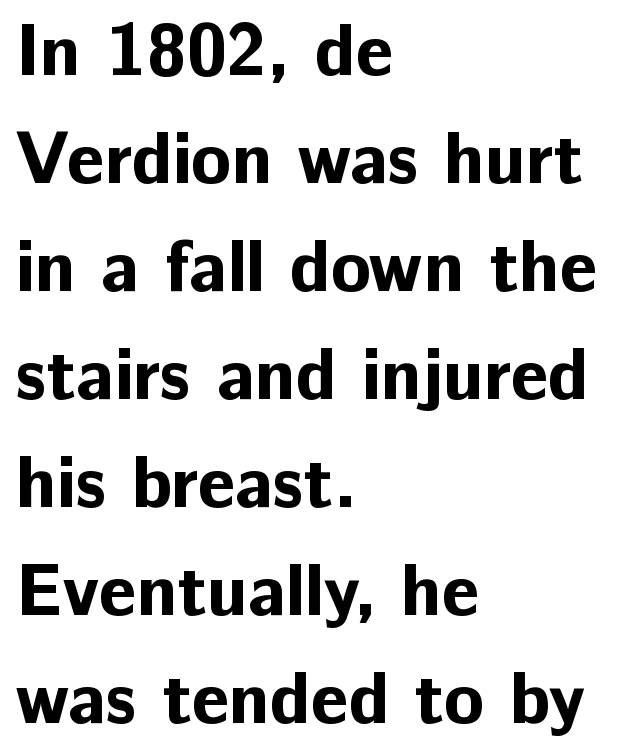
Q: Is the text bold? A: Yes.
Q: Is the text italic (slanted)? A: No, it is upright.
Q: Is the typeface a serif or a sans-serif typeface? A: Sans-serif.
Q: Is the text underlined? A: No.
Q: How is the paragraph aligned? A: Left-aligned.
Q: Is the spacing between letters normal or unusually wide? A: Normal.
Q: Is the spacing between lines tight, normal or loose? A: Normal.
Q: Width (condensed, normal, or wide)? A: Normal.
Q: Stroke contrast? A: Low.
Q: x-height? A: Medium.
Q: Monospaced? A: No.
